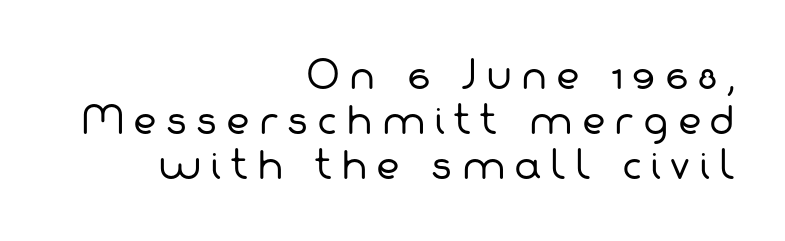
The image shows 37 px regular-weight sans-serif type; set right-aligned, line spacing 1.22x, unusually wide letter spacing (+0.24 em), not underlined; low stroke contrast and a medium x-height.
